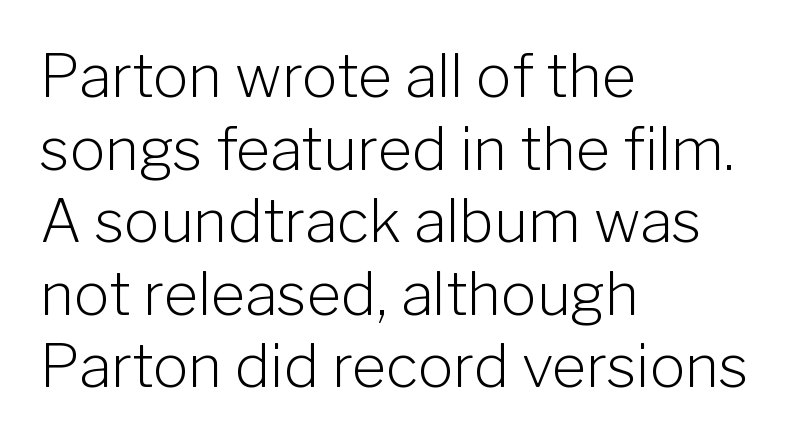
Q: Is the text bold? A: No.
Q: Is the text italic (slanted)? A: No, it is upright.
Q: Is the typeface a serif or a sans-serif typeface? A: Sans-serif.
Q: Is the text underlined? A: No.
Q: How is the paragraph aligned? A: Left-aligned.
Q: Is the spacing between letters normal or unusually wide? A: Normal.
Q: Width (condensed, normal, or wide)? A: Normal.
Q: Stroke contrast? A: Low.
Q: x-height? A: Medium.
Q: Monospaced? A: No.
